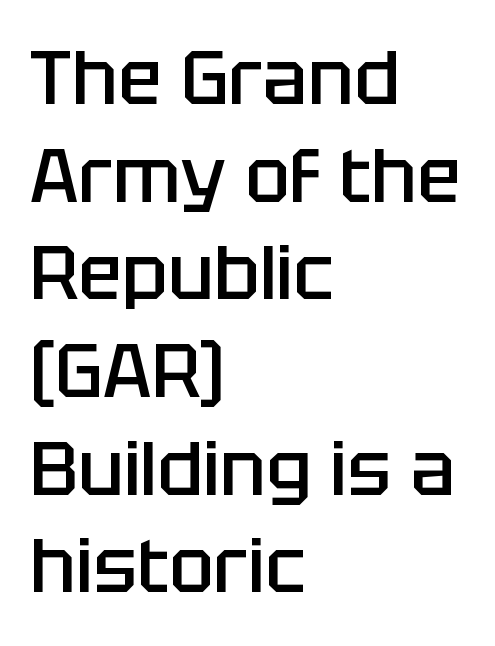
Font category for this specimen: sans-serif. Bare-footed words on every line. The paragraph shown leans on its left margin. Is this a fixed-width face? No — the glyphs have proportional, varying widths. When letters stand straight like this, we call the style roman or upright.
